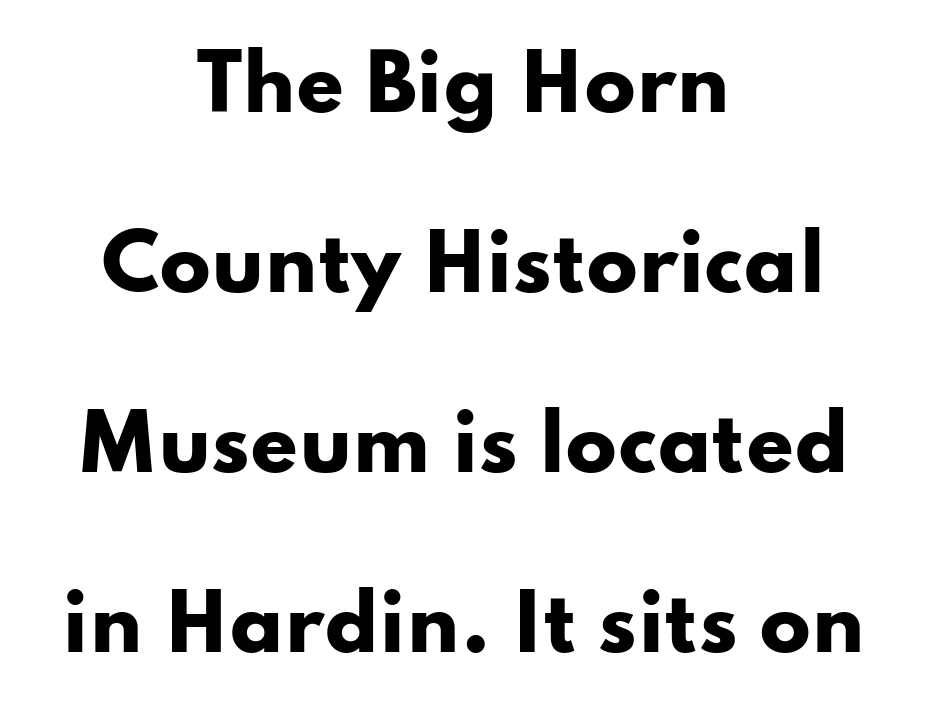
As a designer I'd log this as weight 700, bold. These lines were composed using upright roman letters. The paragraph has two soft edges and a firm central axis. You could fit nearly another row in the gap between these rows.
